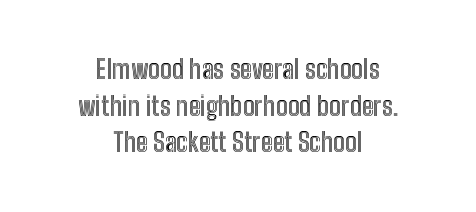
The image shows 26 px text type, upright; set centered, normal line spacing (1.41x), normal letter spacing, not underlined.
